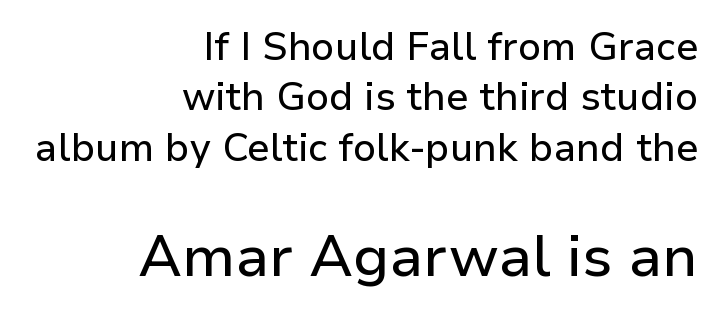
Ordinary non-slanted type is in use. A student would notice the bottom passage is typeset larger than what precedes it. These lines are rendered in a variable-pitch font. Nothing unusual about the tracking: characters are spaced as the font intends.
